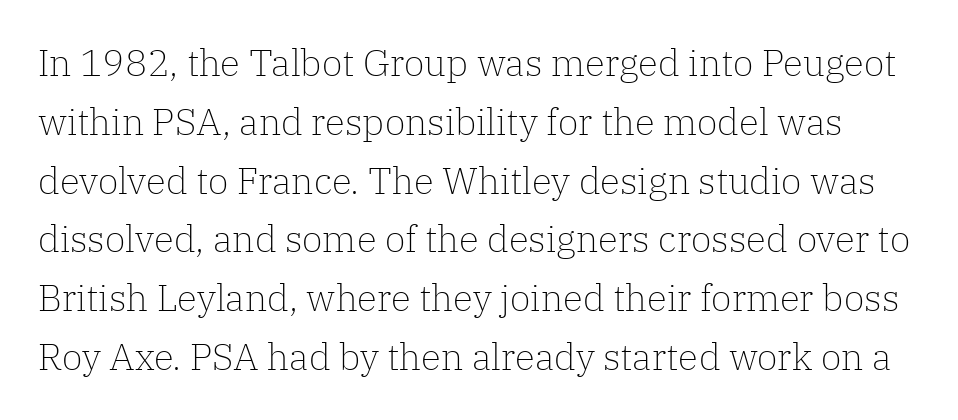
In terms of letterform style, serifs are clearly present. Whoever set this chose a conventional vertical rhythm. The letterforms sit at book weight or below. These lines are rendered in a variable-pitch font. Posture: upright roman.
